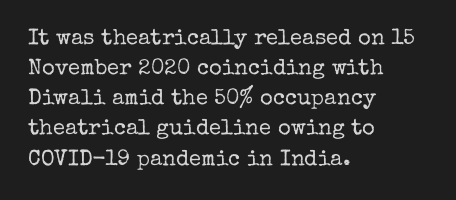
{"italic": "no", "bold": "no", "underline": "no", "align": "left", "line_spacing": "normal", "line_spacing_ratio": 1.37, "letter_spacing": "normal", "letter_spacing_em": 0.0, "glyph_px": 22}
